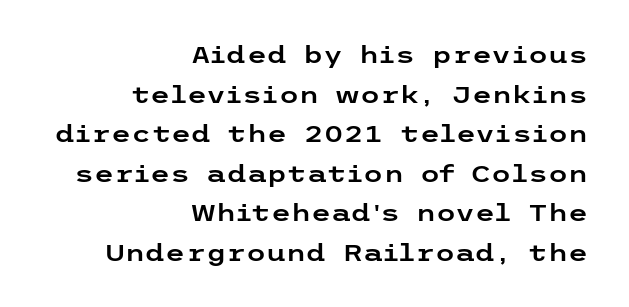
The image shows 23 px text type, upright; set right-aligned, line spacing 1.72x, normal letter spacing, not underlined.
